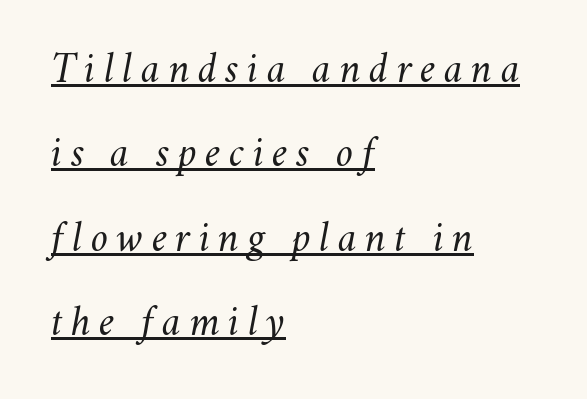
{"italic": "yes", "lean": "right", "slant_degrees": 11, "bold": "no", "weight": "regular", "width": "normal", "stroke_contrast": "medium", "x_height": "small", "monospaced": "no", "underline": "yes", "align": "left", "line_spacing": "loose", "line_spacing_ratio": 2.01, "letter_spacing": "wide", "letter_spacing_em": 0.2, "glyph_px": 42}
